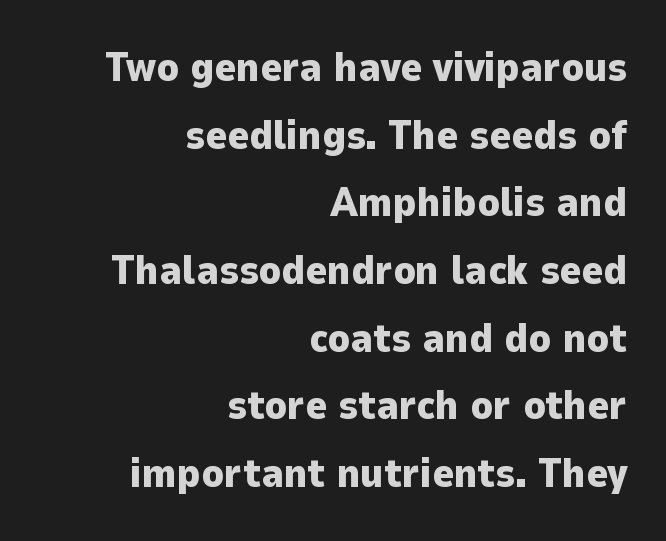
Unmarked baselines from the first word to the last. Notice how the passage keeps a crisp vertical edge on the right only. Compared with an ordinary text face, these strokes are far heavier — a full bold. The passage shown stacks its lines at a standard gap. In terms of posture, this sample is upright. Characters follow at the spacing the type designer built in.
